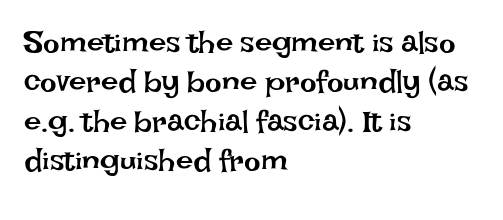
{"italic": "no", "bold": "no", "weight": "regular", "width": "normal", "stroke_contrast": "low", "x_height": "large", "monospaced": "no", "underline": "no", "align": "left", "line_spacing": "normal", "line_spacing_ratio": 1.27, "letter_spacing": "normal", "letter_spacing_em": 0.0, "glyph_px": 31}
